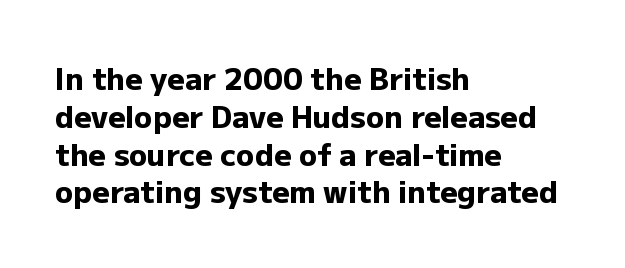
Each letter keeps its own natural width here, so spacing adapts to shape. Line spacing here is normal. Spacing between characters is what you'd get straight out of the box. Italic? Not at all — the glyphs are vertical.
